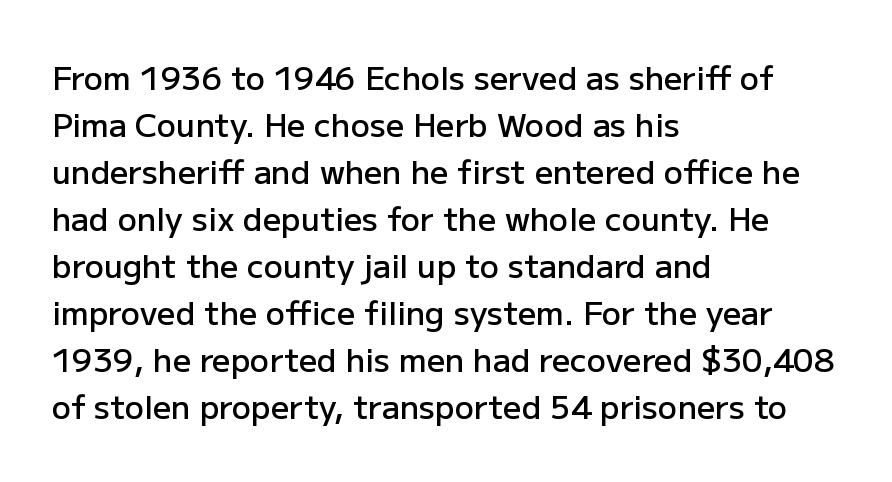
{"serif": "no", "italic": "no", "bold": "semi", "weight": "semibold", "width": "normal", "stroke_contrast": "low", "x_height": "medium", "monospaced": "no", "underline": "no", "align": "left", "line_spacing": "normal", "line_spacing_ratio": 1.47, "letter_spacing": "normal", "letter_spacing_em": 0.0, "glyph_px": 32}
